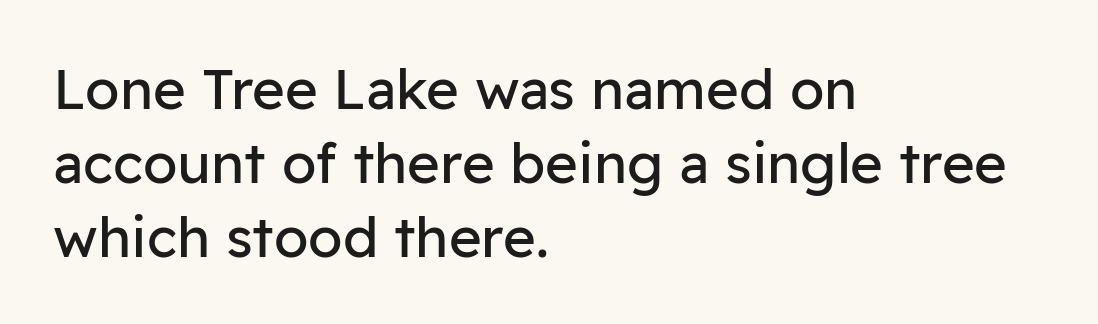
The image shows 56 px regular-weight sans-serif type, upright; set left-aligned, normal line spacing (1.32x), normal letter spacing, not underlined; low stroke contrast and a medium x-height.
